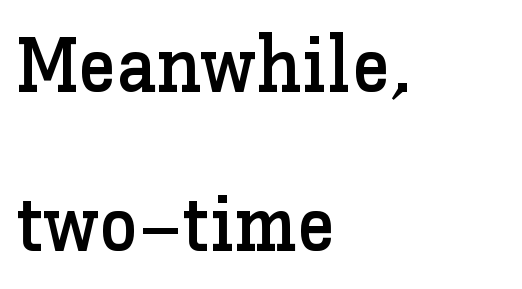
The passage shown is not underscored anywhere. Proportional: the letters do not fall into vertical columns. Left-aligned paragraph, ragged on the right. Leading is clearly above the norm, producing a sparse column. Standard letterfit; no display-style spreading of the glyphs.
